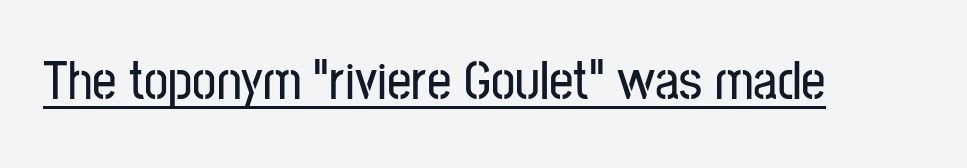
A typesetter would mark this as roman, not italic. Varying glyph widths throughout — classic text-font behaviour. No feet cap the strokes, marking this as sans-serif type. The rendering uses the underline text-decoration.
